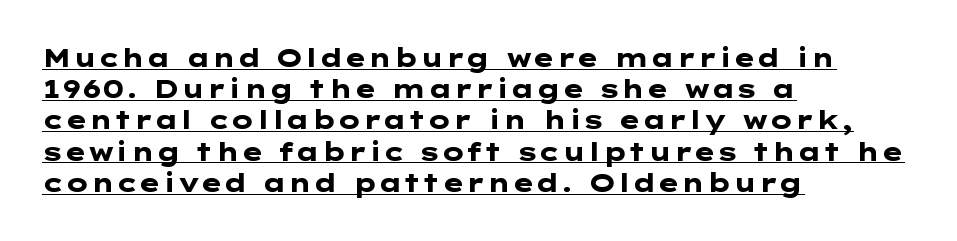
Q: Is the text bold? A: Yes.
Q: Is the text italic (slanted)? A: No, it is upright.
Q: Is the text underlined? A: Yes.
Q: How is the paragraph aligned? A: Left-aligned.
Q: Is the spacing between letters normal or unusually wide? A: Normal.
Q: Is the spacing between lines tight, normal or loose? A: Normal.
